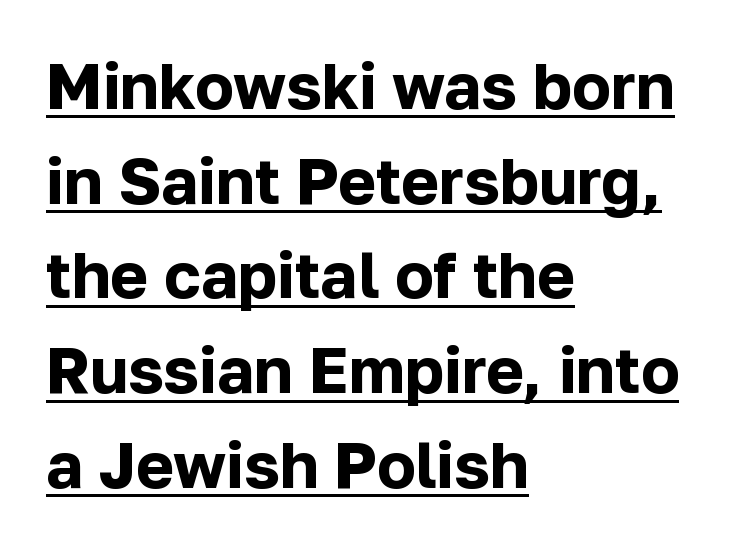
The image shows 64 px bold sans-serif type, upright; set left-aligned, normal line spacing (1.48x), normal letter spacing, underlined; low stroke contrast and a medium x-height.
